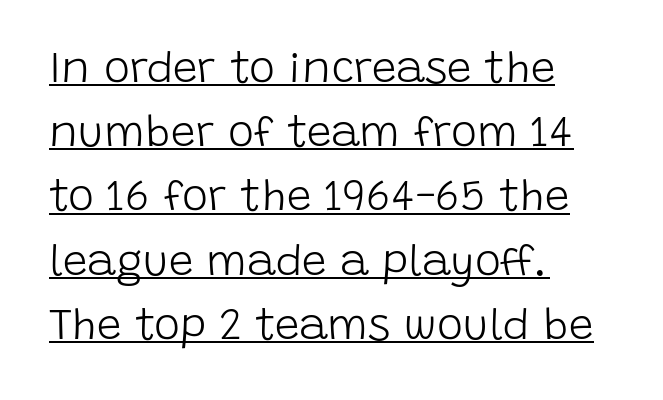
You could not count columns in this text — the font is proportionally spaced. Underlining? Definitely there. Left-aligned paragraph, ragged on the right. The axis of the letterforms is exactly vertical. You could call the tracking neutral — neither tight nor loose. The font sits on the lighter half of the weight spectrum, regular included.
